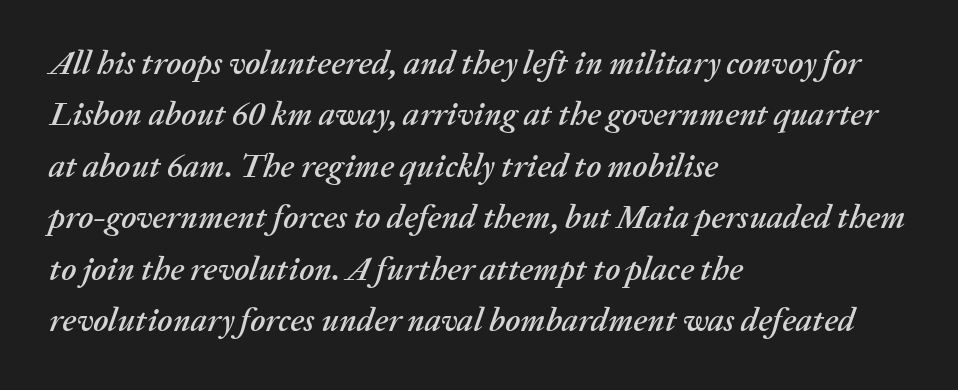
{"italic": "yes", "lean": "right", "slant_degrees": 20, "width": "normal", "stroke_contrast": "medium", "x_height": "medium", "monospaced": "no", "underline": "no", "align": "left", "line_spacing": "normal", "line_spacing_ratio": 1.56, "letter_spacing": "normal", "letter_spacing_em": 0.0, "glyph_px": 33}
